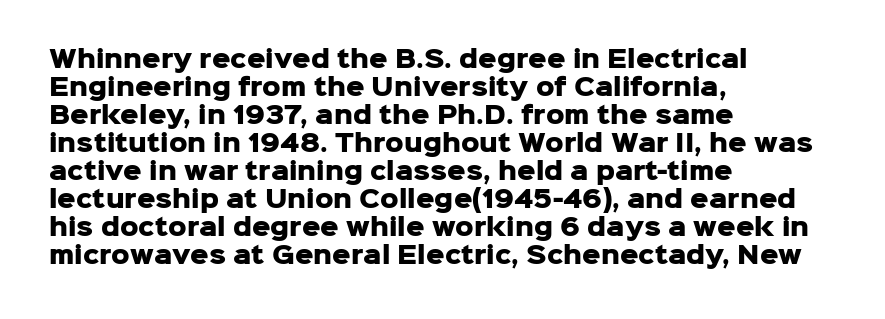
Q: Is the text bold? A: Yes.
Q: Is the text italic (slanted)? A: No, it is upright.
Q: Is the text underlined? A: No.
Q: How is the paragraph aligned? A: Left-aligned.
Q: Is the spacing between letters normal or unusually wide? A: Normal.
